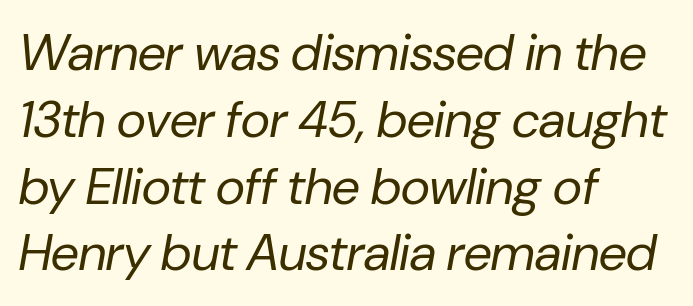
Q: Is the text bold? A: No.
Q: Is the text italic (slanted)? A: Yes, it leans right by about 10 degrees.
Q: Is the text underlined? A: No.
Q: How is the paragraph aligned? A: Left-aligned.
Q: Is the spacing between letters normal or unusually wide? A: Normal.
Q: Is the spacing between lines tight, normal or loose? A: Normal.
Q: Width (condensed, normal, or wide)? A: Normal.
Q: Stroke contrast? A: Low.
Q: x-height? A: Medium.
Q: Monospaced? A: No.
